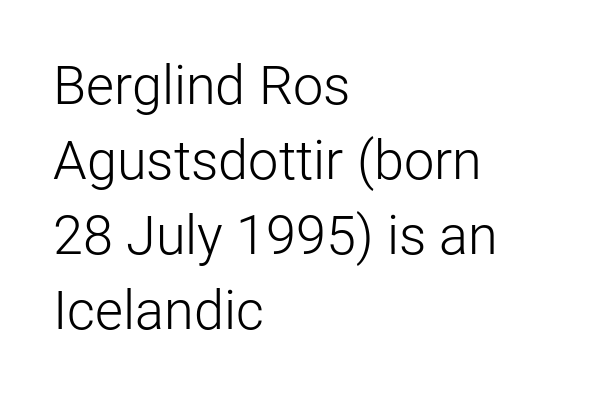
The image shows 54 px light sans-serif type, upright; set left-aligned, normal line spacing (1.39x), normal letter spacing, not underlined; low stroke contrast and a medium x-height.
